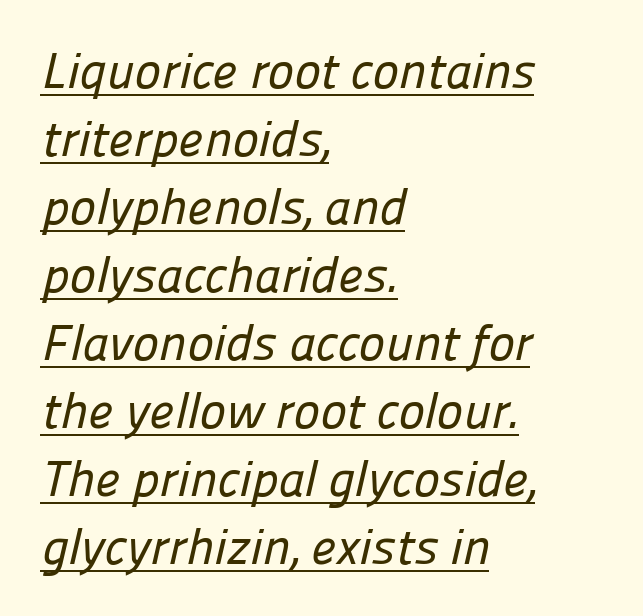
{"serif": "no", "width": "normal", "stroke_contrast": "low", "x_height": "medium", "monospaced": "no", "underline": "yes", "align": "left", "line_spacing": "normal", "line_spacing_ratio": 1.36, "letter_spacing": "normal", "letter_spacing_em": 0.0, "glyph_px": 50}
